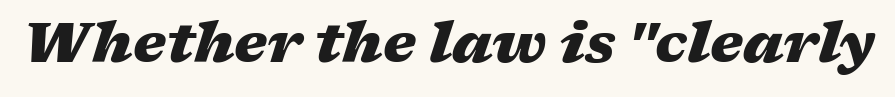
Q: Is the text bold? A: Yes.
Q: Is the text italic (slanted)? A: Yes, it leans right by about 17 degrees.
Q: Is the text underlined? A: No.
Q: Is the spacing between letters normal or unusually wide? A: Normal.
Q: Width (condensed, normal, or wide)? A: Wide.
Q: Stroke contrast? A: Medium.
Q: x-height? A: Medium.
Q: Monospaced? A: No.
